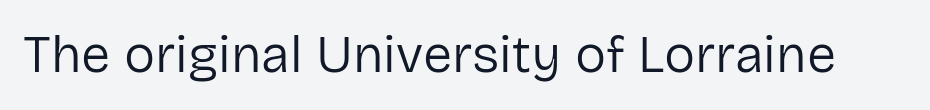
The image shows 52 px regular-weight sans-serif type, upright; set normal letter spacing, not underlined; low stroke contrast and a medium x-height.
